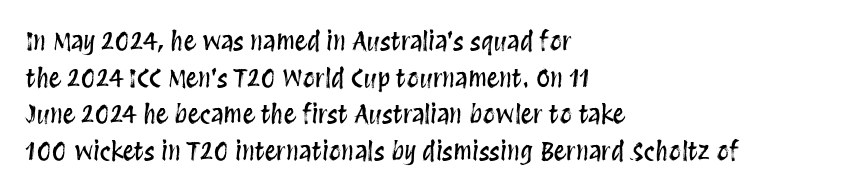
Q: Is the text italic (slanted)? A: No, it is upright.
Q: Is the text underlined? A: No.
Q: How is the paragraph aligned? A: Left-aligned.
Q: Is the spacing between letters normal or unusually wide? A: Normal.
Q: Is the spacing between lines tight, normal or loose? A: Normal.
